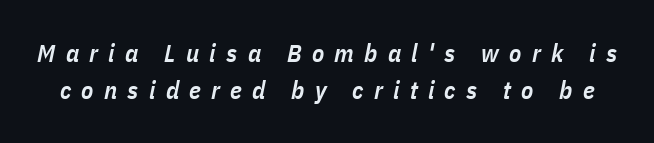
Q: Is the text bold? A: Semi-bold.
Q: Is the text italic (slanted)? A: Yes, it leans right by about 11 degrees.
Q: Is the text underlined? A: No.
Q: Is the spacing between letters normal or unusually wide? A: Unusually wide.
Q: Is the spacing between lines tight, normal or loose? A: Normal.
